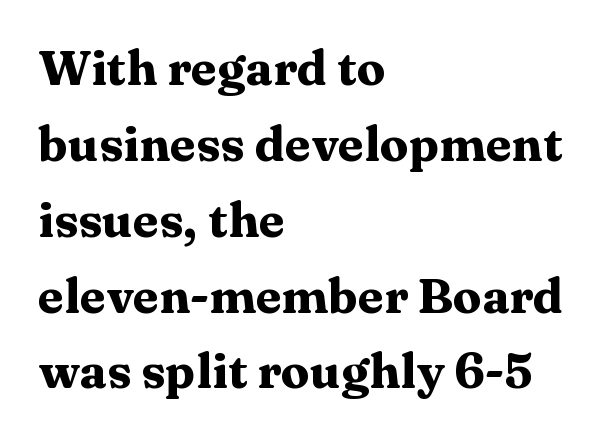
Q: Is the text bold? A: Yes.
Q: Is the text italic (slanted)? A: No, it is upright.
Q: Is the typeface a serif or a sans-serif typeface? A: Serif.
Q: Is the text underlined? A: No.
Q: How is the paragraph aligned? A: Left-aligned.
Q: Is the spacing between letters normal or unusually wide? A: Normal.
Q: Is the spacing between lines tight, normal or loose? A: Normal.
Q: Width (condensed, normal, or wide)? A: Wide.
Q: Stroke contrast? A: Medium.
Q: x-height? A: Medium.
Q: Monospaced? A: No.
